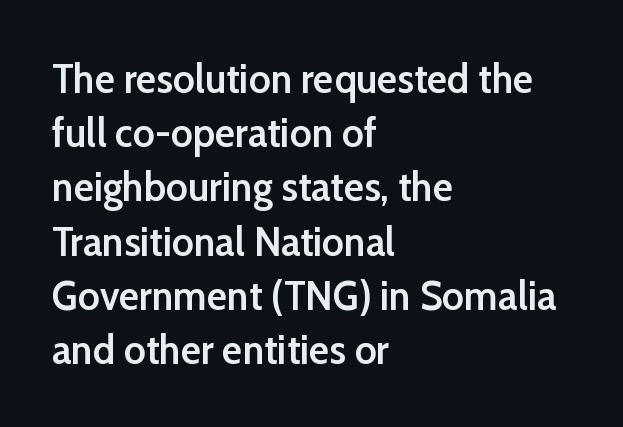
The image shows 42 px semibold sans-serif type, upright; set left-aligned, normal line spacing (1.29x), normal letter spacing, not underlined; low stroke contrast and a medium x-height.
